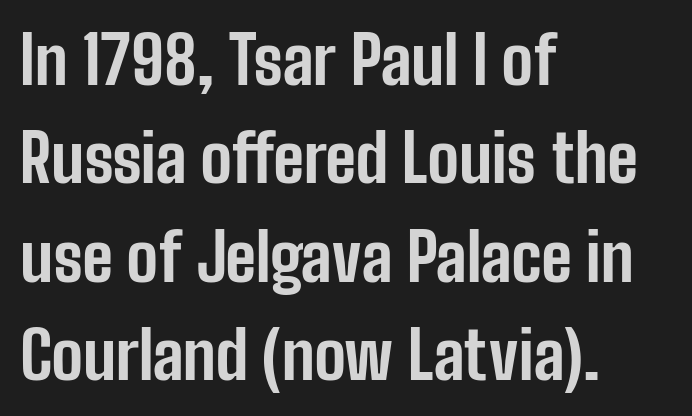
{"serif": "no", "italic": "no", "bold": "yes", "weight": "bold", "width": "condensed", "stroke_contrast": "low", "x_height": "medium", "monospaced": "no", "underline": "no", "align": "left", "line_spacing": "normal", "line_spacing_ratio": 1.49, "letter_spacing": "normal", "letter_spacing_em": 0.0, "glyph_px": 66}
